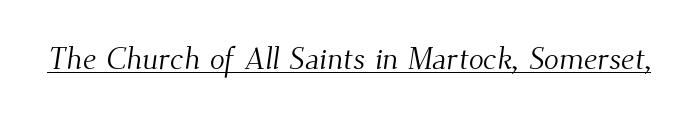
Q: Is the text bold? A: No.
Q: Is the typeface a serif or a sans-serif typeface? A: Serif.
Q: Is the text underlined? A: Yes.
Q: Is the spacing between letters normal or unusually wide? A: Normal.
Q: Width (condensed, normal, or wide)? A: Normal.
Q: Stroke contrast? A: Medium.
Q: x-height? A: Small.
Q: Monospaced? A: No.
